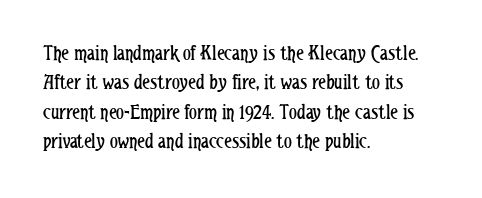
Bare-footed words on every line. Every stem runs plumb, perpendicular to the baseline. The typesetting does not lean heavy: it is not bold. Tracking value appears to be zero — textbook default spacing. The vertical gap from one line to the next is medium.
